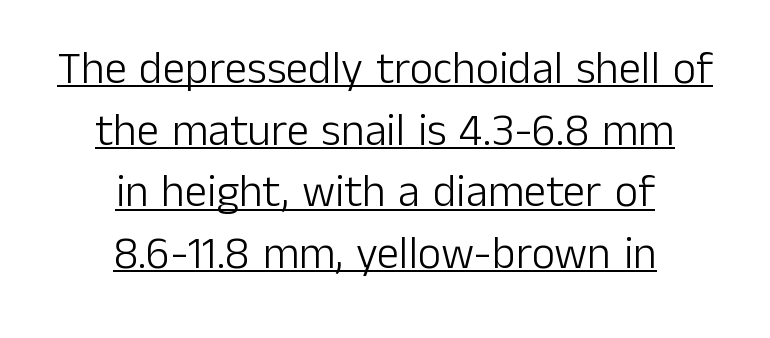
The image shows 45 px light sans-serif type, upright; set centered, normal line spacing (1.37x), normal letter spacing, underlined; low stroke contrast and a medium x-height.
